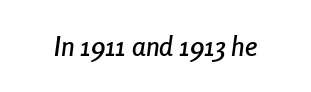
Q: Is the text italic (slanted)? A: Yes, it leans right by about 8 degrees.
Q: Is the text underlined? A: No.
Q: Is the spacing between letters normal or unusually wide? A: Normal.
